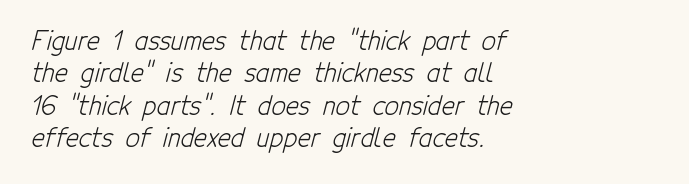
Q: Is the text bold? A: No.
Q: Is the text underlined? A: No.
Q: How is the paragraph aligned? A: Left-aligned.
Q: Is the spacing between letters normal or unusually wide? A: Normal.
Q: Is the spacing between lines tight, normal or loose? A: Normal.
